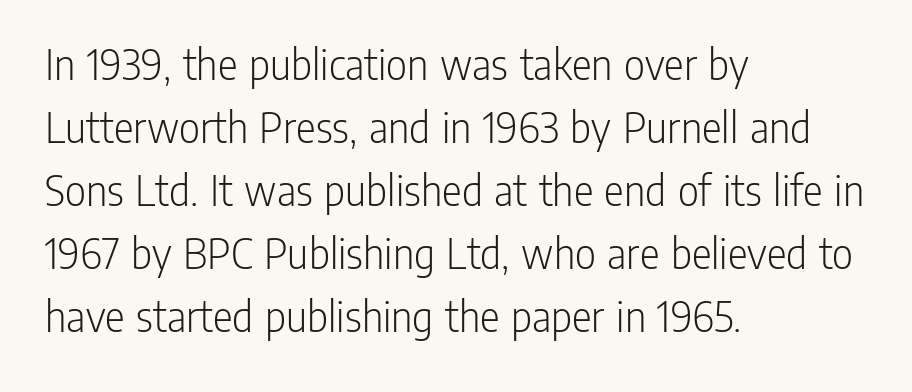
Q: Is the text bold? A: No.
Q: Is the text italic (slanted)? A: No, it is upright.
Q: Is the typeface a serif or a sans-serif typeface? A: Sans-serif.
Q: Is the text underlined? A: No.
Q: How is the paragraph aligned? A: Left-aligned.
Q: Is the spacing between letters normal or unusually wide? A: Normal.
Q: Is the spacing between lines tight, normal or loose? A: Normal.
Q: Width (condensed, normal, or wide)? A: Condensed.
Q: Stroke contrast? A: Low.
Q: x-height? A: Medium.
Q: Monospaced? A: No.
